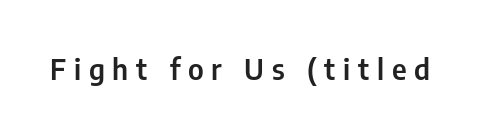
The image shows 29 px condensed sans-serif type, upright; set unusually wide letter spacing (+0.27 em), not underlined; low stroke contrast and a medium x-height.
